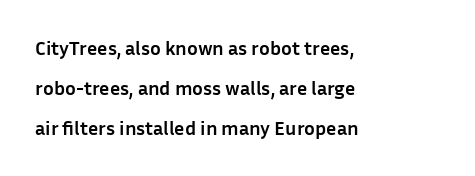
Q: Is the text bold? A: Yes.
Q: Is the text italic (slanted)? A: No, it is upright.
Q: Is the text underlined? A: No.
Q: How is the paragraph aligned? A: Left-aligned.
Q: Is the spacing between letters normal or unusually wide? A: Normal.
Q: Is the spacing between lines tight, normal or loose? A: Loose.
